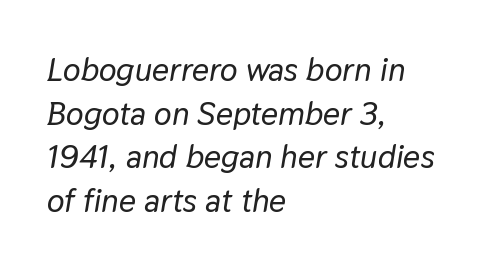
Honestly, there is no underline to notice here at all. Alignment: flush left. Does the leading feel generous? No, just average. There is no visible air inserted between adjacent glyphs. An italicized treatment has been applied to the whole sample.
